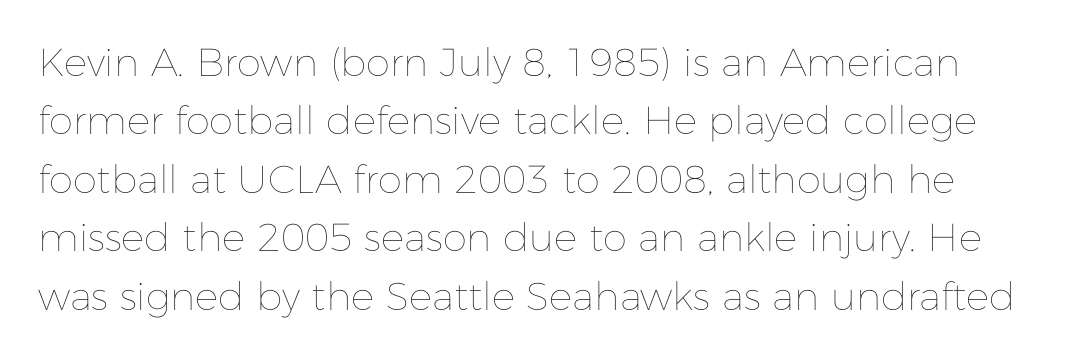
Q: Is the text bold? A: No.
Q: Is the text italic (slanted)? A: No, it is upright.
Q: Is the text underlined? A: No.
Q: Is the spacing between letters normal or unusually wide? A: Normal.
Q: Is the spacing between lines tight, normal or loose? A: Normal.
Q: Width (condensed, normal, or wide)? A: Normal.
Q: Stroke contrast? A: Low.
Q: x-height? A: Medium.
Q: Monospaced? A: No.
